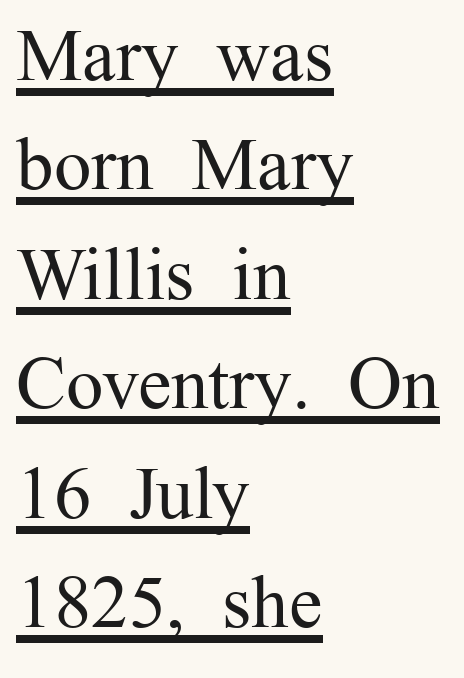
Q: Is the text bold? A: No.
Q: Is the text italic (slanted)? A: No, it is upright.
Q: Is the typeface a serif or a sans-serif typeface? A: Serif.
Q: Is the text underlined? A: Yes.
Q: How is the paragraph aligned? A: Left-aligned.
Q: Is the spacing between letters normal or unusually wide? A: Normal.
Q: Is the spacing between lines tight, normal or loose? A: Normal.
Q: Width (condensed, normal, or wide)? A: Normal.
Q: Stroke contrast? A: Medium.
Q: x-height? A: Medium.
Q: Monospaced? A: No.
